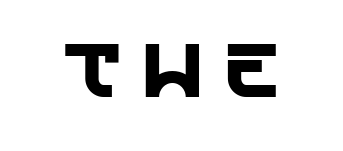
The image shows 76 px sans-serif type, upright; set unusually wide letter spacing (+0.29 em), not underlined; a large x-height.
